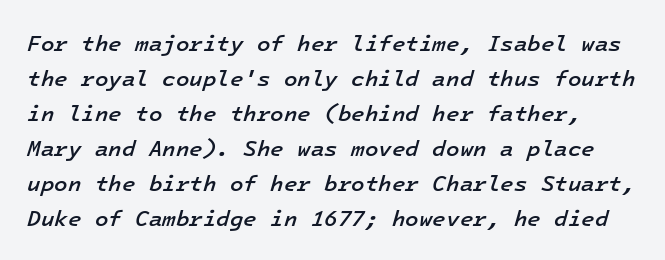
The string is rendered with underlining switched off. The typography opts for an oblique posture over an upright one. A bit beefed up — I'd call it semibold rather than bold. Whoever set this chose a conventional vertical rhythm. The gaps between neighbouring characters are ordinary and unremarkable.
